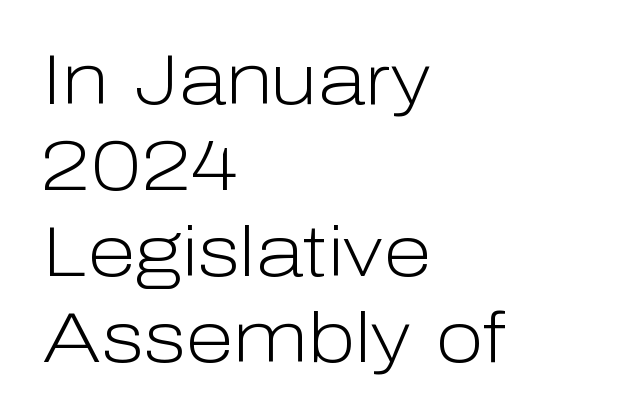
Q: Is the text bold? A: No.
Q: Is the text italic (slanted)? A: No, it is upright.
Q: Is the typeface a serif or a sans-serif typeface? A: Sans-serif.
Q: Is the text underlined? A: No.
Q: How is the paragraph aligned? A: Left-aligned.
Q: Is the spacing between letters normal or unusually wide? A: Normal.
Q: Width (condensed, normal, or wide)? A: Normal.
Q: Stroke contrast? A: Low.
Q: x-height? A: Medium.
Q: Monospaced? A: No.
